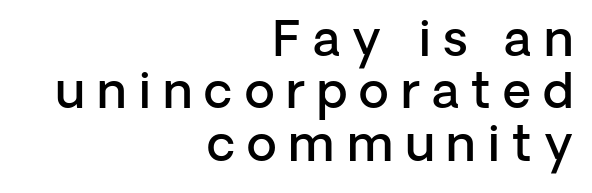
Q: Is the text bold? A: Semi-bold.
Q: Is the text italic (slanted)? A: No, it is upright.
Q: Is the typeface a serif or a sans-serif typeface? A: Sans-serif.
Q: Is the text underlined? A: No.
Q: How is the paragraph aligned? A: Right-aligned.
Q: Is the spacing between letters normal or unusually wide? A: Unusually wide.
Q: Is the spacing between lines tight, normal or loose? A: Tight.
Q: Width (condensed, normal, or wide)? A: Normal.
Q: Stroke contrast? A: Low.
Q: x-height? A: Medium.
Q: Monospaced? A: No.
